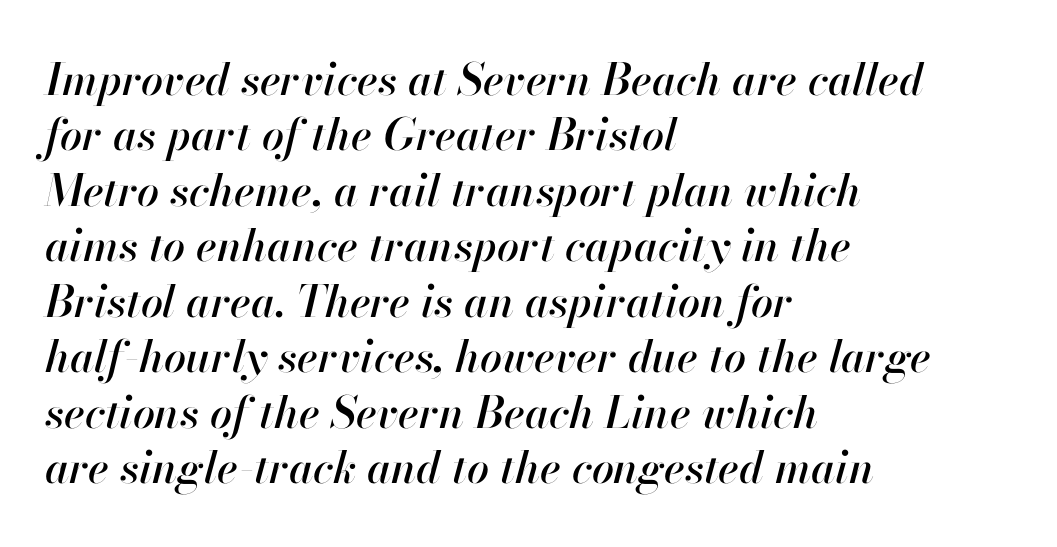
Honestly, there is no underline to notice here at all. The passage is arranged the way most books set body copy — flush left. Glyph-to-glyph distance matches everyday printed text. Each letter keeps its own natural width here, so spacing adapts to shape.
